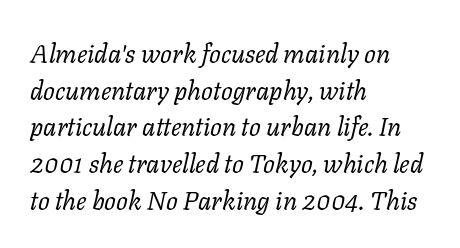
{"italic": "yes", "lean": "right", "slant_degrees": 11, "bold": "no", "underline": "no", "align": "left", "line_spacing": "normal", "line_spacing_ratio": 1.41, "letter_spacing": "normal", "letter_spacing_em": 0.0, "glyph_px": 26}
